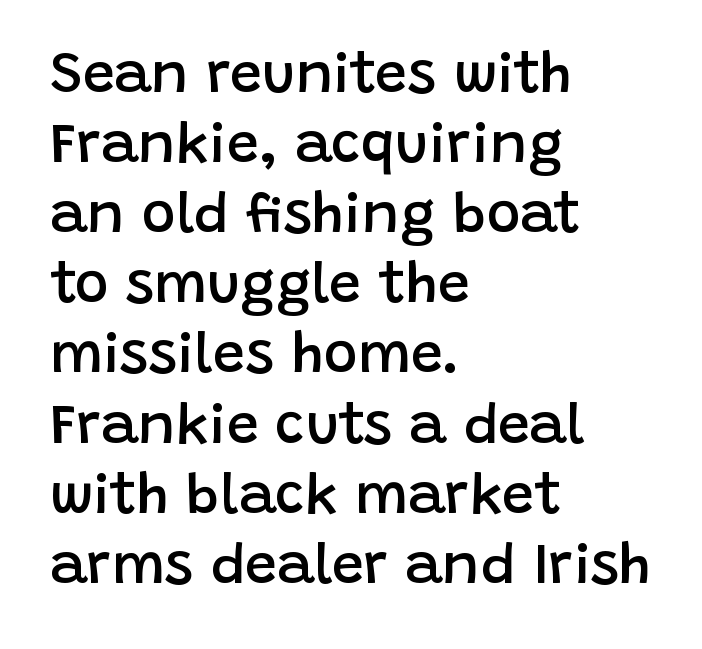
The image shows 57 px semibold sans-serif type, upright; set left-aligned, line spacing 1.23x, normal letter spacing, not underlined; low stroke contrast and a large x-height.
